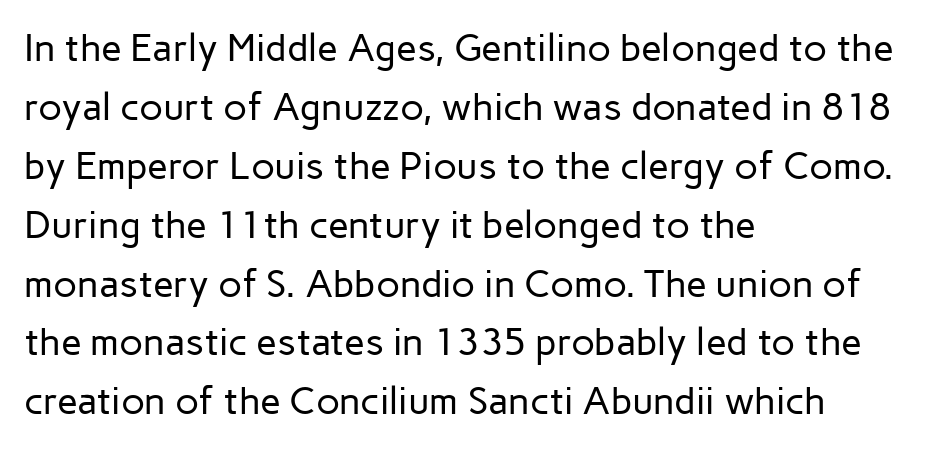
The image shows 38 px regular-weight sans-serif type, upright; set left-aligned, normal line spacing (1.55x), normal letter spacing, not underlined; low stroke contrast and a medium x-height.
